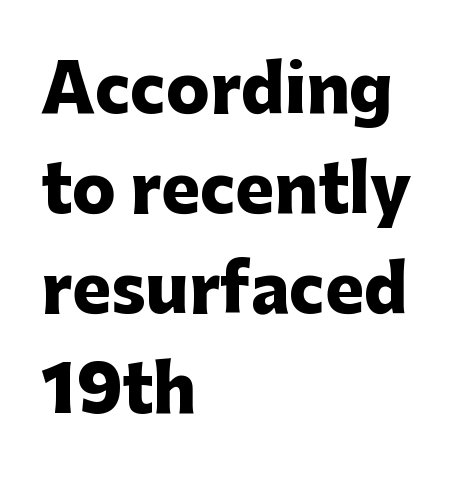
Q: Is the text bold? A: Yes.
Q: Is the text italic (slanted)? A: No, it is upright.
Q: Is the typeface a serif or a sans-serif typeface? A: Sans-serif.
Q: Is the text underlined? A: No.
Q: How is the paragraph aligned? A: Left-aligned.
Q: Is the spacing between letters normal or unusually wide? A: Normal.
Q: Is the spacing between lines tight, normal or loose? A: Normal.
Q: Width (condensed, normal, or wide)? A: Normal.
Q: Stroke contrast? A: Low.
Q: x-height? A: Medium.
Q: Monospaced? A: No.
